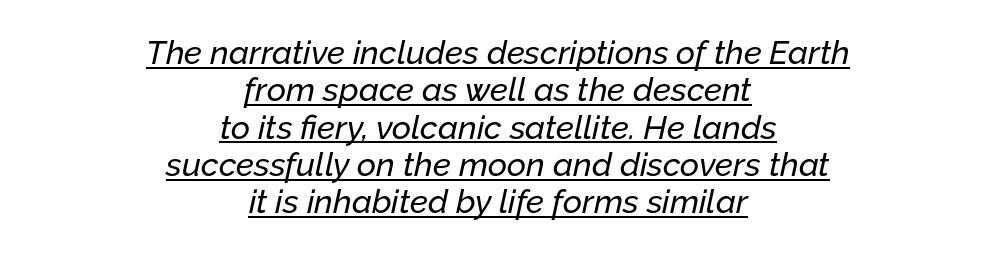
The image shows 33 px text type, italic (leaning right); set centered, tight line spacing (1.13x), normal letter spacing, underlined; low stroke contrast and a medium x-height.
